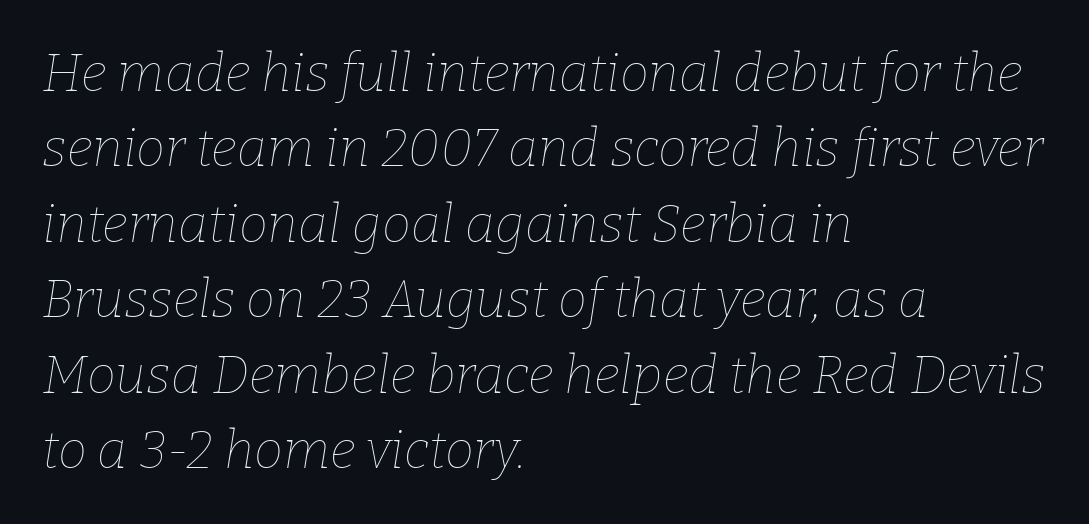
{"italic": "yes", "lean": "right", "slant_degrees": 9, "bold": "no", "weight": "thin", "width": "normal", "stroke_contrast": "low", "x_height": "medium", "monospaced": "no", "underline": "no", "align": "left", "line_spacing": "normal", "line_spacing_ratio": 1.45, "letter_spacing": "normal", "letter_spacing_em": 0.0, "glyph_px": 52}
